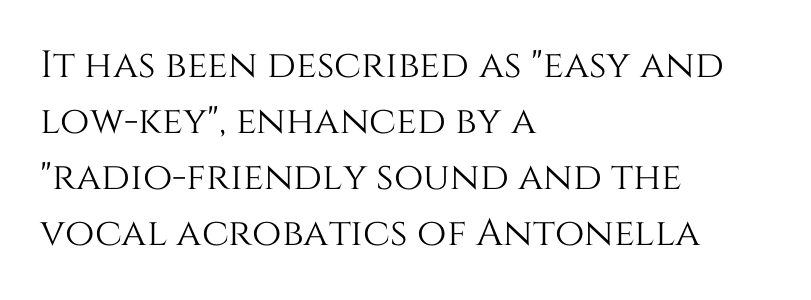
Q: Is the text italic (slanted)? A: No, it is upright.
Q: Is the text underlined? A: No.
Q: How is the paragraph aligned? A: Left-aligned.
Q: Is the spacing between letters normal or unusually wide? A: Normal.
Q: Is the spacing between lines tight, normal or loose? A: Normal.
Q: Width (condensed, normal, or wide)? A: Normal.
Q: Stroke contrast? A: Medium.
Q: x-height? A: Large.
Q: Monospaced? A: No.
